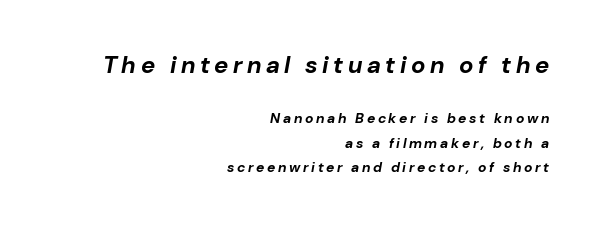
{"italic": "yes", "lean": "right", "slant_degrees": 10, "bold": "yes", "underline": "no", "align": "right", "line_spacing_ratio": 1.72, "larger_block": "first", "size_ratio": 1.71, "glyph_px": 24}
